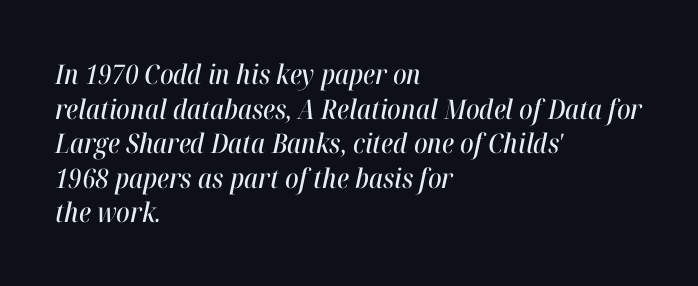
Q: Is the text italic (slanted)? A: Yes, it leans right by about 12 degrees.
Q: Is the text underlined? A: No.
Q: How is the paragraph aligned? A: Left-aligned.
Q: Is the spacing between letters normal or unusually wide? A: Normal.
Q: Is the spacing between lines tight, normal or loose? A: Normal.
